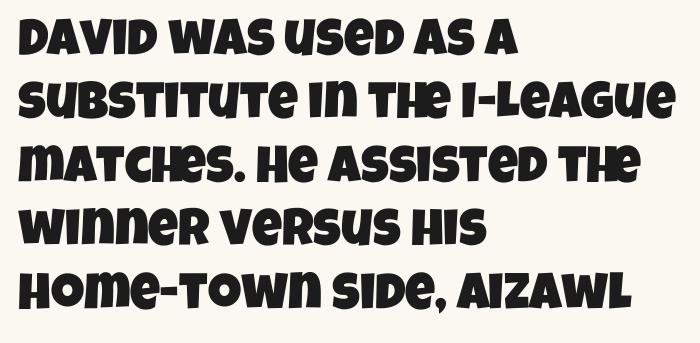
{"serif": "no", "width": "condensed", "stroke_contrast": "low", "x_height": "large", "monospaced": "no", "underline": "no", "align": "left", "line_spacing_ratio": 1.22, "letter_spacing": "normal", "letter_spacing_em": 0.0, "glyph_px": 52}
